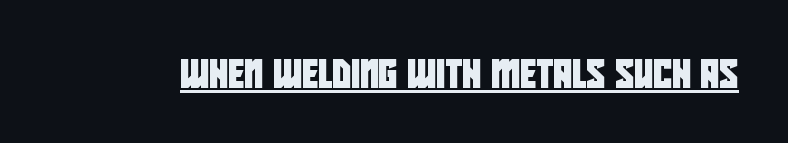
{"serif": "no", "width": "condensed", "stroke_contrast": "low", "x_height": "large", "monospaced": "no", "underline": "yes", "letter_spacing": "normal", "letter_spacing_em": 0.0, "glyph_px": 29}
